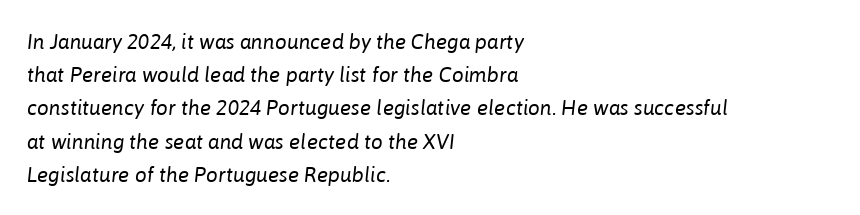
{"italic": "yes", "lean": "right", "slant_degrees": 6, "bold": "no", "underline": "no", "align": "left", "line_spacing": "normal", "line_spacing_ratio": 1.58, "letter_spacing": "normal", "letter_spacing_em": 0.0, "glyph_px": 21}
